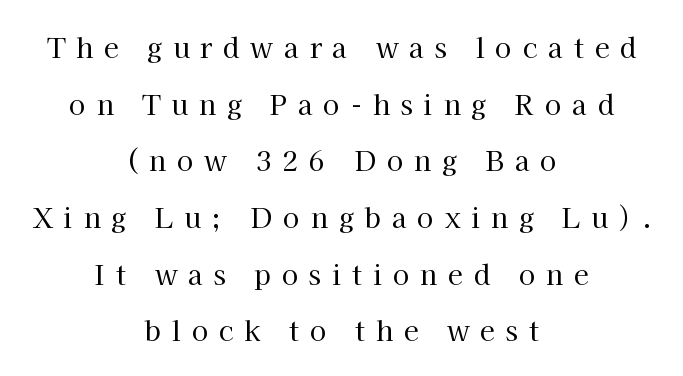
The lines are quadded center. Vertically, the passage feels expansive, rows floating well apart. Observe the wide spacing: letters keep a clear distance from each other. The font's upright variant was chosen for this text.
